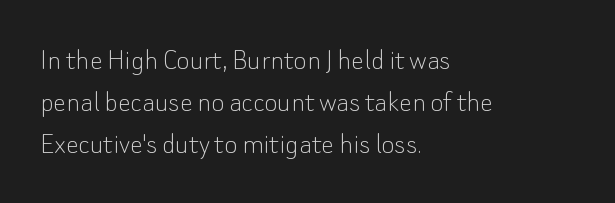
Line beginnings align vertically; line endings do not. Standard letterfit; no display-style spreading of the glyphs. This rendering employs a face without finishing strokes, i.e., a sans-serif. Ink coverage per letter is moderate at most.
